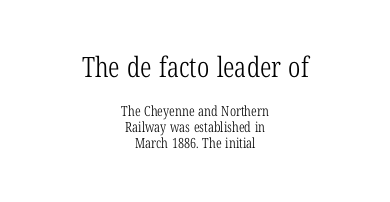
The image shows 28 px light, condensed serif type, upright; set centered, tight line spacing (1.13x), normal letter spacing, not underlined; the first (top) block is 2.0x larger; low stroke contrast and a medium x-height.
